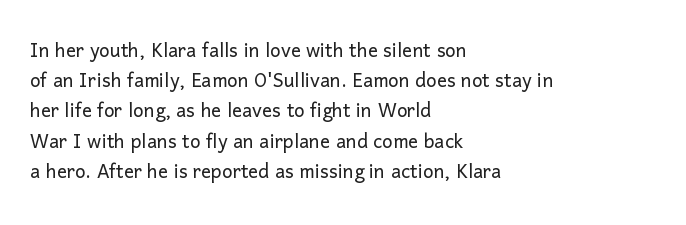
Q: Is the text bold? A: No.
Q: Is the text italic (slanted)? A: No, it is upright.
Q: Is the text underlined? A: No.
Q: How is the paragraph aligned? A: Left-aligned.
Q: Is the spacing between letters normal or unusually wide? A: Normal.
